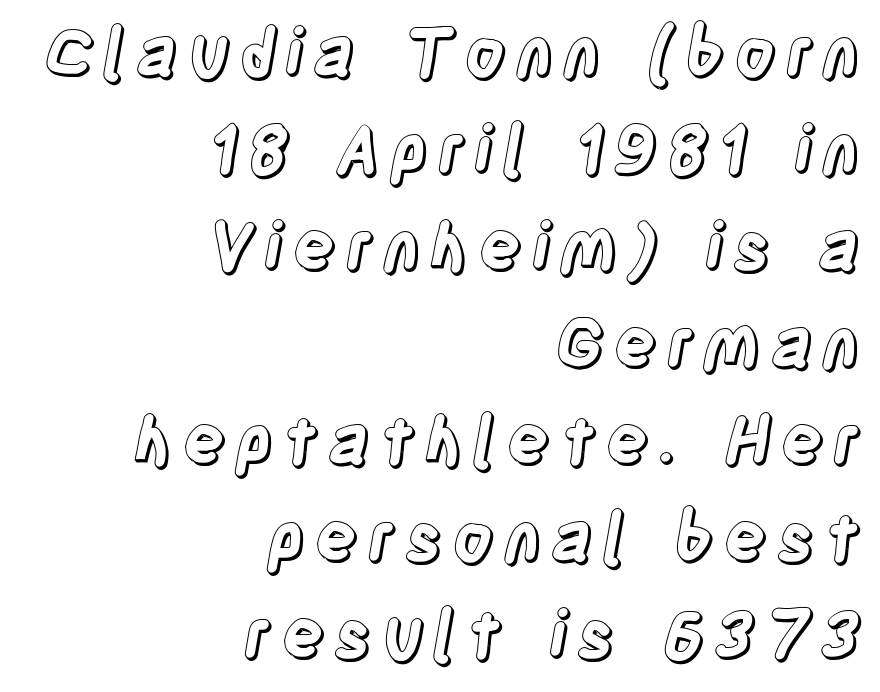
The image shows 66 px condensed type; set right-aligned, normal line spacing (1.47x), not underlined; a large x-height.
